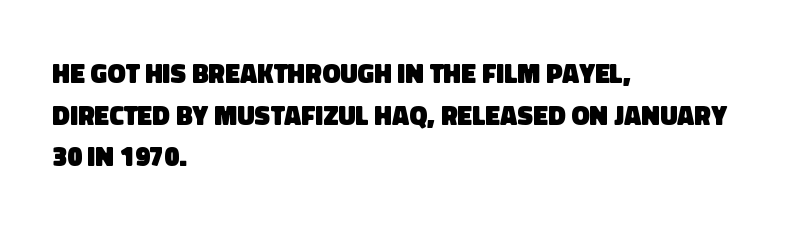
The image shows 27 px bold type; set left-aligned, normal line spacing (1.54x), normal letter spacing, not underlined.
